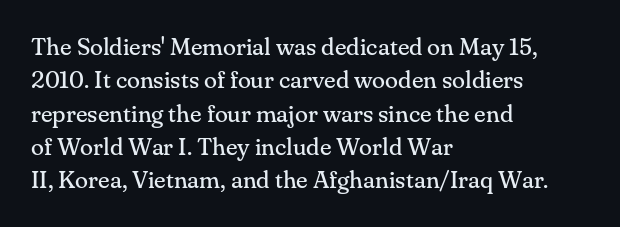
The image shows 24 px text type, upright; set left-aligned, normal line spacing (1.39x), normal letter spacing, not underlined.
